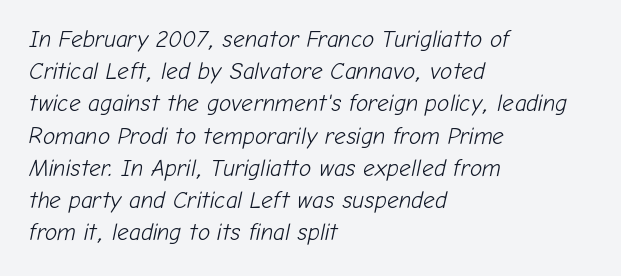
A normal amount of white space separates one row of letters from the next. The strokes carry an ordinary text weight at most. A student would call this left alignment; a typographer would say flush left, rag right. The area under the type is left untouched. Letter spacing: default.
